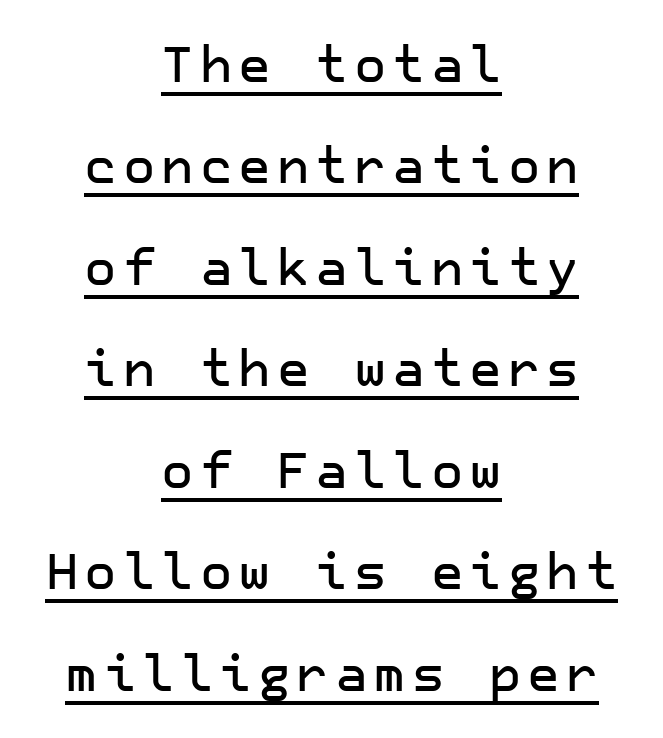
{"serif": "no", "italic": "no", "width": "normal", "stroke_contrast": "low", "x_height": "medium", "underline": "yes", "align": "center", "line_spacing": "loose", "line_spacing_ratio": 2.03, "glyph_px": 50}
